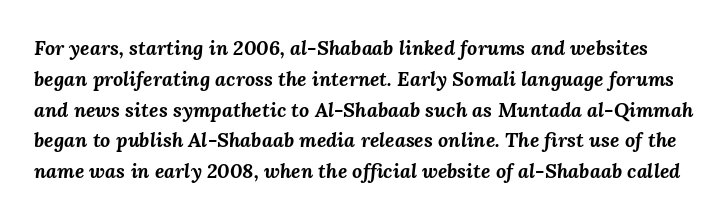
{"italic": "yes", "lean": "right", "slant_degrees": 3, "bold": "yes", "underline": "no", "line_spacing": "normal", "line_spacing_ratio": 1.54, "letter_spacing": "normal", "letter_spacing_em": 0.0, "glyph_px": 20}
